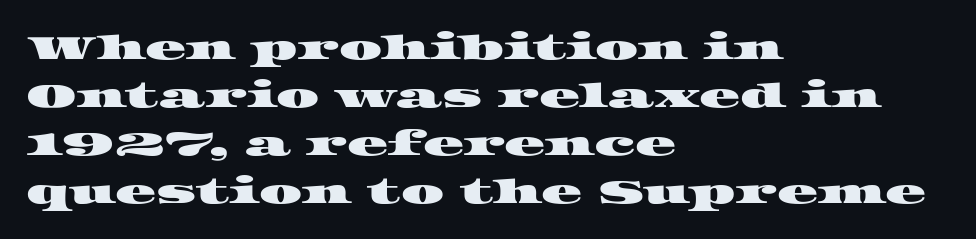
Q: Is the typeface a serif or a sans-serif typeface? A: Serif.
Q: Is the text underlined? A: No.
Q: How is the paragraph aligned? A: Left-aligned.
Q: Is the spacing between letters normal or unusually wide? A: Normal.
Q: Is the spacing between lines tight, normal or loose? A: Normal.
Q: Width (condensed, normal, or wide)? A: Wide.
Q: Stroke contrast? A: High.
Q: x-height? A: Large.
Q: Monospaced? A: No.
